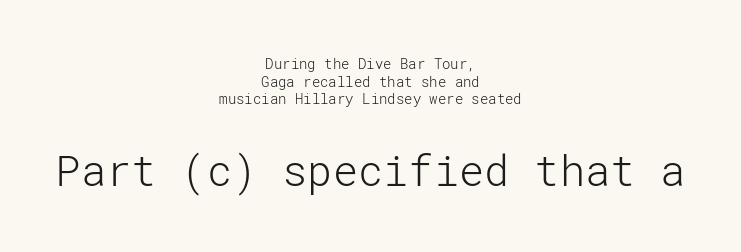
The image shows 42 px light sans-serif type, upright; set centered, normal line spacing (1.26x), normal letter spacing, not underlined; the second (bottom) block is 3.0x larger; low stroke contrast and a medium x-height.
